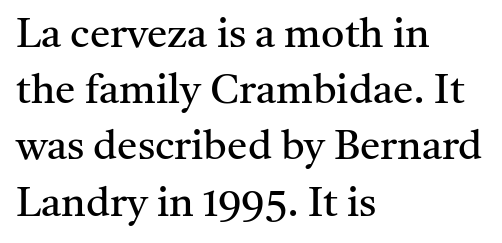
The image shows 41 px regular-weight serif type, upright; set left-aligned, normal line spacing (1.37x), normal letter spacing, not underlined; medium stroke contrast and a medium x-height.
